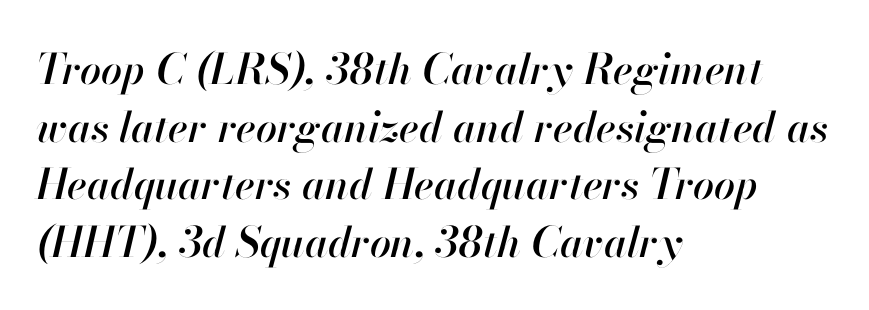
The image shows 42 px text type, italic (leaning right); set left-aligned, normal line spacing (1.37x), normal letter spacing, not underlined; high stroke contrast and a small x-height.
